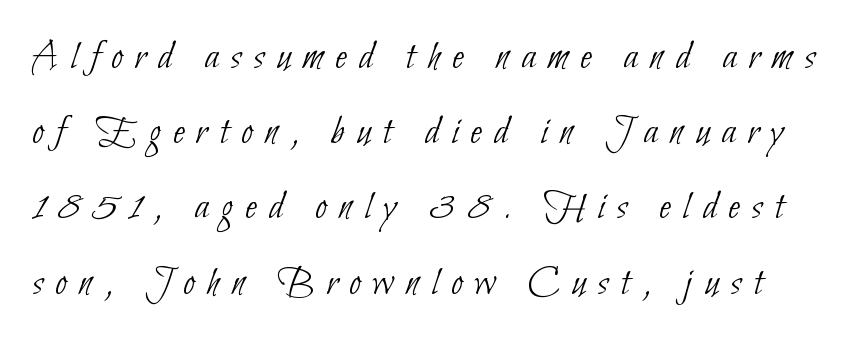
Only glyphs here, with clear space below each row. Ink coverage per letter is moderate at most. These lines are composed in type without serifs. The letters advance in unequal steps, a hallmark of proportional type. The type is letterspaced generously, with wide tracking.
